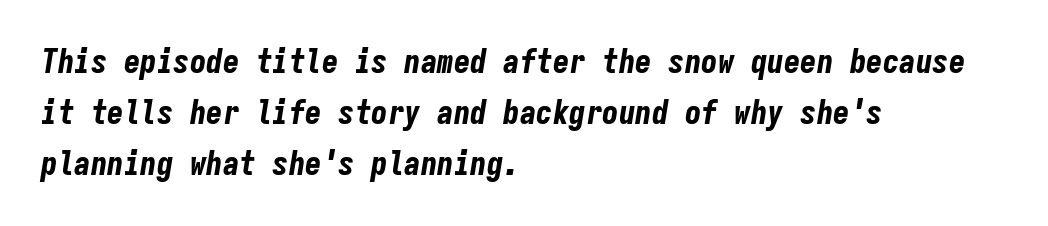
{"italic": "yes", "lean": "right", "slant_degrees": 9, "bold": "yes", "weight": "bold", "width": "condensed", "stroke_contrast": "low", "x_height": "medium", "monospaced": "yes", "underline": "no", "align": "left", "line_spacing": "normal", "line_spacing_ratio": 1.54, "letter_spacing": "normal", "letter_spacing_em": 0.0, "glyph_px": 33}
